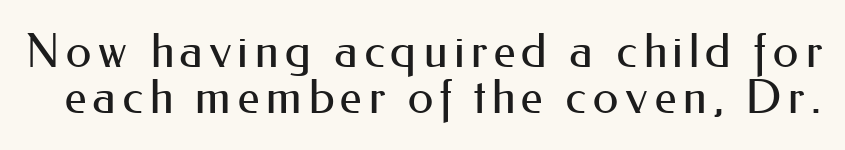
The image shows 47 px regular-weight sans-serif type, upright; set tight line spacing (0.98x), not underlined; medium stroke contrast and a small x-height.
